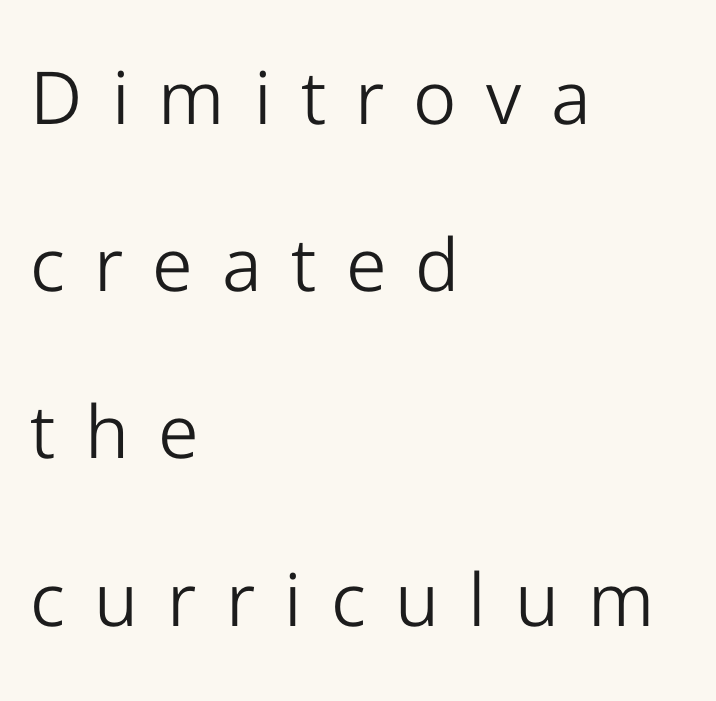
{"serif": "no", "italic": "no", "bold": "no", "weight": "light", "width": "normal", "stroke_contrast": "low", "x_height": "medium", "monospaced": "no", "underline": "no", "align": "left", "line_spacing": "loose", "line_spacing_ratio": 2.29, "letter_spacing": "wide", "letter_spacing_em": 0.4, "glyph_px": 73}
